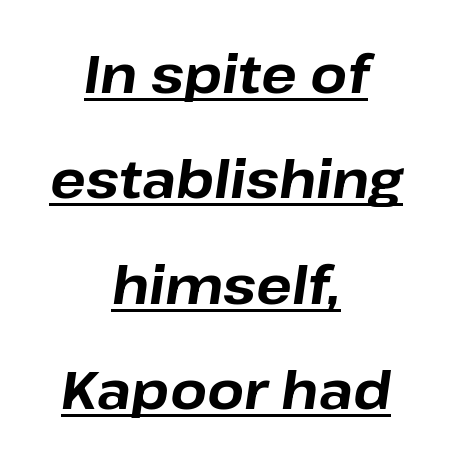
{"italic": "yes", "lean": "right", "slant_degrees": 8, "bold": "yes", "weight": "bold", "width": "normal", "stroke_contrast": "low", "x_height": "medium", "monospaced": "no", "underline": "yes", "align": "center", "line_spacing": "loose", "line_spacing_ratio": 1.99, "letter_spacing": "normal", "letter_spacing_em": 0.0, "glyph_px": 53}
